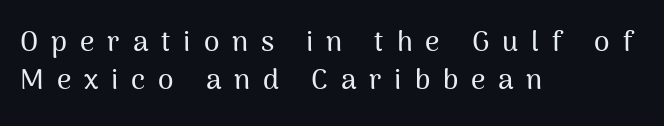
The image shows 28 px sans-serif type, upright; set left-aligned, normal line spacing (1.37x), unusually wide letter spacing (+0.46 em), not underlined; medium stroke contrast and a medium x-height.
